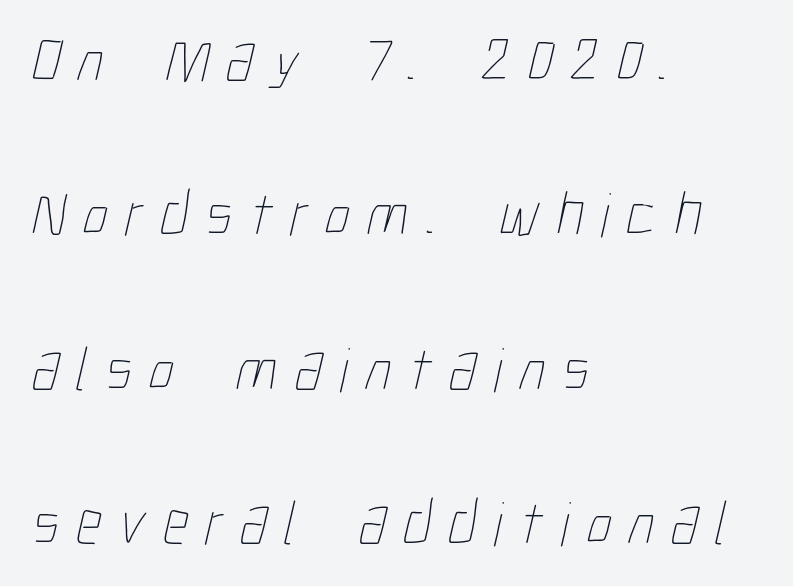
Q: Is the text bold? A: No.
Q: Is the text underlined? A: No.
Q: How is the paragraph aligned? A: Left-aligned.
Q: Is the spacing between letters normal or unusually wide? A: Unusually wide.
Q: Is the spacing between lines tight, normal or loose? A: Loose.
Q: Width (condensed, normal, or wide)? A: Condensed.
Q: Stroke contrast? A: Low.
Q: x-height? A: Medium.
Q: Monospaced? A: No.
